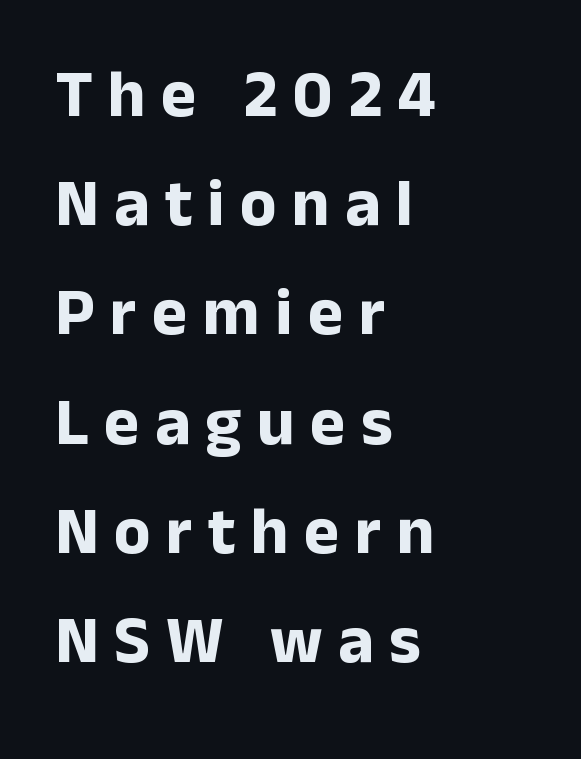
Teacher's note: observe the even left margin — that is flush-left alignment. Emphasis by weight is at full strength: bold. The strip under each line holds only bare page. Between one letter and the next there's a generous, obvious gap. Serif or sans? Sans — the stroke terminals are bare. You could not count columns in this text — the font is proportionally spaced.
